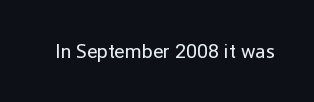
Q: Is the text bold? A: No.
Q: Is the text italic (slanted)? A: No, it is upright.
Q: Is the text underlined? A: No.
Q: Is the spacing between letters normal or unusually wide? A: Normal.
